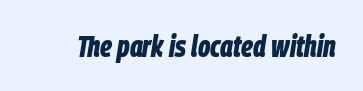
Is the type slanted? Yes — the strokes lean at a clear angle. Is the type bold? Yes — the strokes are clearly thick and heavy. You could not count columns in this text — the font is proportionally spaced. Glyph-to-glyph distance matches everyday printed text. Type without underlining.
